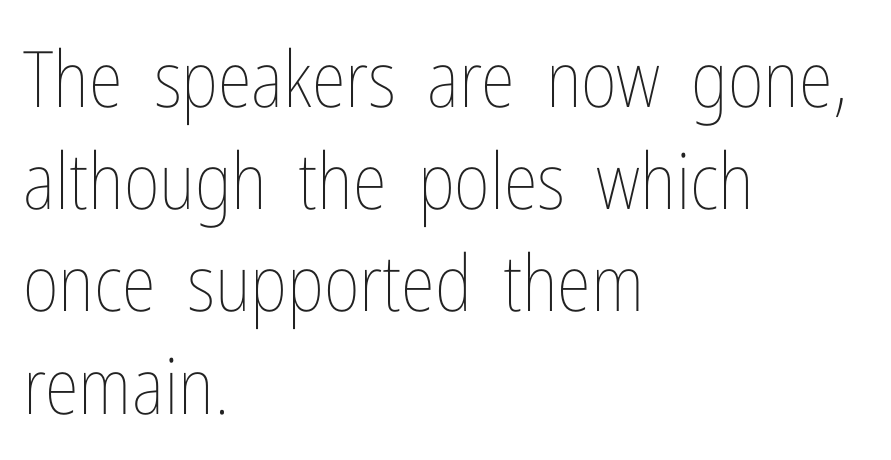
The image shows 78 px thin, condensed type, upright; set left-aligned, normal line spacing (1.31x), normal letter spacing, not underlined; low stroke contrast and a medium x-height.
